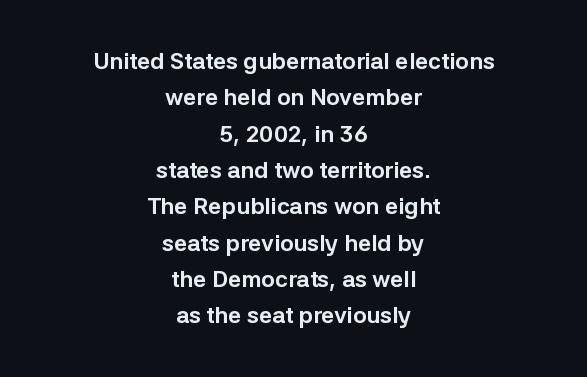
The image shows 23 px bold type, upright; set centered, normal line spacing (1.58x), normal letter spacing, not underlined.
